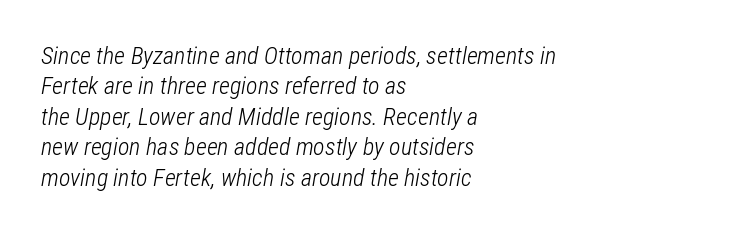
Q: Is the text bold? A: No.
Q: Is the text italic (slanted)? A: Yes, it leans right by about 12 degrees.
Q: Is the text underlined? A: No.
Q: How is the paragraph aligned? A: Left-aligned.
Q: Is the spacing between letters normal or unusually wide? A: Normal.
Q: Is the spacing between lines tight, normal or loose? A: Normal.
